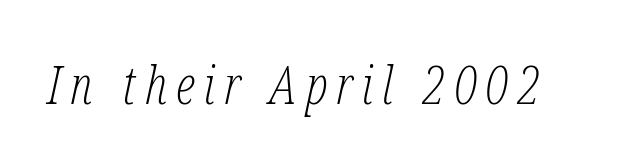
Each row of text sits above clean, open space. These glyphs show unthickened strokes, regular width or finer. The rendering applies a slant to the glyphs. The rendering uses natural spacing where letterforms have individual widths.
